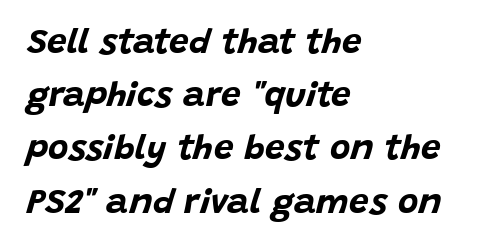
Q: Is the text bold? A: Yes.
Q: Is the text italic (slanted)? A: Yes, it leans right by about 15 degrees.
Q: Is the text underlined? A: No.
Q: How is the paragraph aligned? A: Left-aligned.
Q: Is the spacing between letters normal or unusually wide? A: Normal.
Q: Is the spacing between lines tight, normal or loose? A: Normal.
Q: Width (condensed, normal, or wide)? A: Normal.
Q: Stroke contrast? A: Low.
Q: x-height? A: Large.
Q: Monospaced? A: No.
